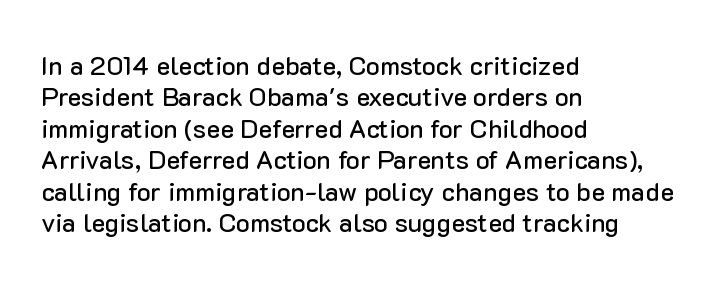
Tracking value appears to be zero — textbook default spacing. Rendered with straight, roman letterforms. Short and long lines alike share a common starting point at left. A bare baseline throughout the passage.
